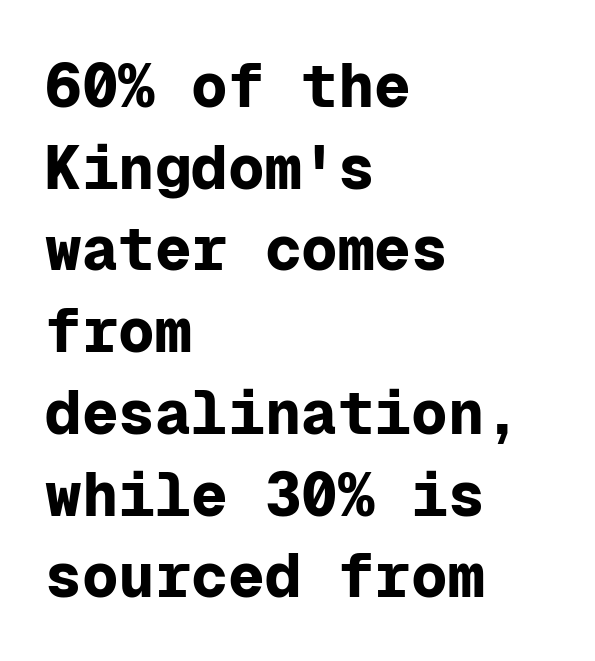
The image shows 61 px bold sans-serif type, upright, monospaced; set left-aligned, normal line spacing (1.34x), normal letter spacing, not underlined; low stroke contrast and a medium x-height.
